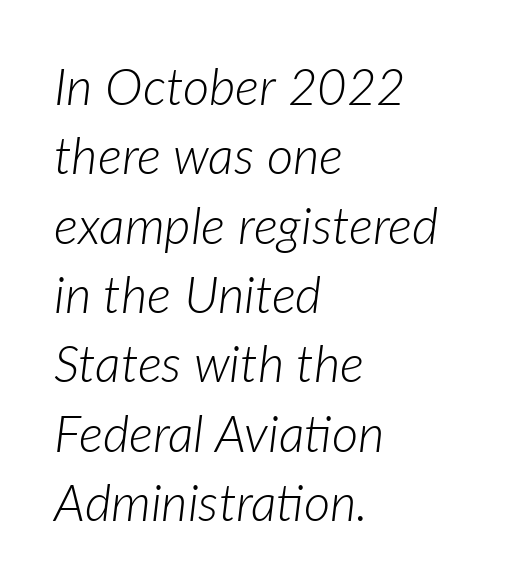
{"italic": "yes", "lean": "right", "slant_degrees": 7, "bold": "no", "weight": "light", "width": "normal", "stroke_contrast": "low", "x_height": "medium", "monospaced": "no", "underline": "no", "align": "left", "line_spacing": "normal", "line_spacing_ratio": 1.36, "letter_spacing": "normal", "letter_spacing_em": 0.0, "glyph_px": 51}
